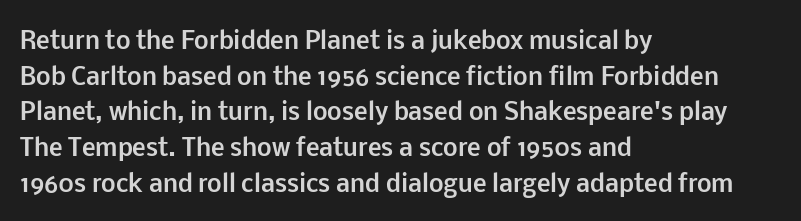
The image shows 23 px bold type, upright; set left-aligned, normal line spacing (1.55x), normal letter spacing, not underlined.
